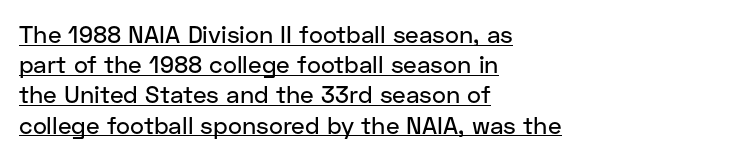
The image shows 24 px text type, upright; set left-aligned, normal line spacing (1.26x), normal letter spacing, underlined.
